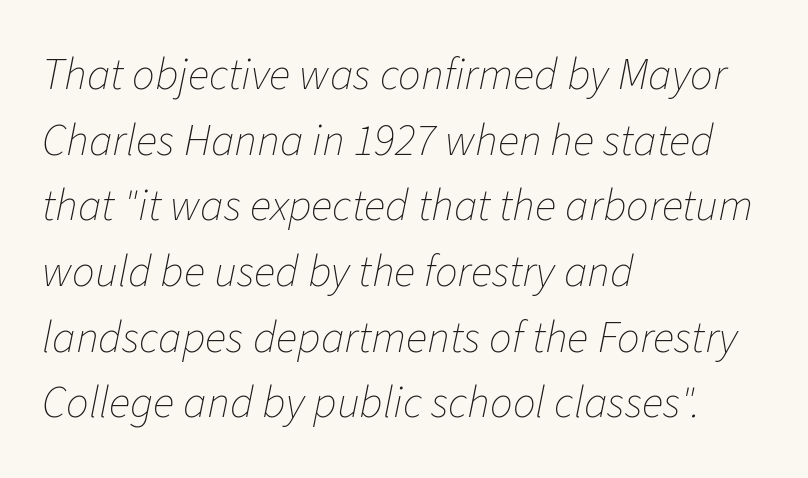
Q: Is the text bold? A: No.
Q: Is the text italic (slanted)? A: Yes, it leans right by about 11 degrees.
Q: Is the text underlined? A: No.
Q: How is the paragraph aligned? A: Left-aligned.
Q: Is the spacing between letters normal or unusually wide? A: Normal.
Q: Is the spacing between lines tight, normal or loose? A: Normal.
Q: Width (condensed, normal, or wide)? A: Normal.
Q: Stroke contrast? A: Low.
Q: x-height? A: Medium.
Q: Monospaced? A: No.
